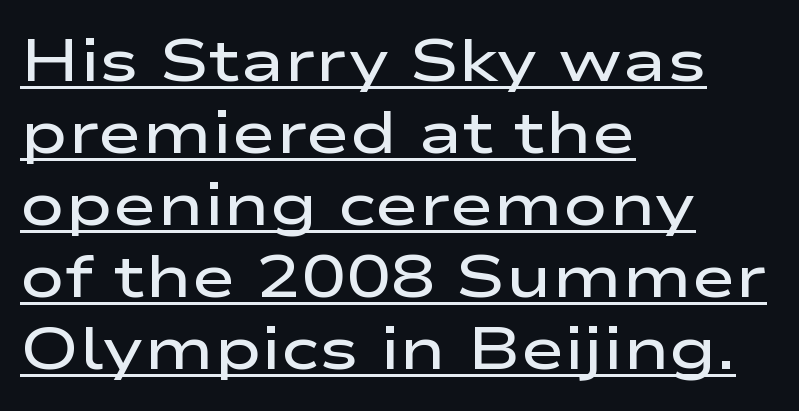
The image shows 60 px semibold, wide sans-serif type, upright; set left-aligned, line spacing 1.2x, normal letter spacing, underlined; low stroke contrast and a medium x-height.
